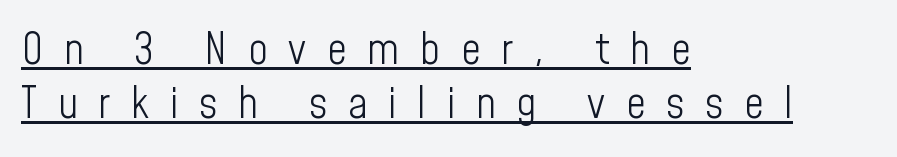
Leftover space on each line is placed entirely after the last word. Characters remain perfectly vertical along every line. Is the stroke heavy? The answer is a plain regular-or-lighter. Loose tracking; the words dissolve into strings of separated letters. Are there feet on the stems? There aren't — it's a sans.
